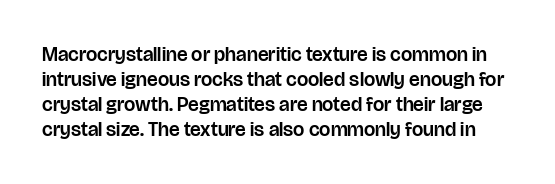
The image shows 20 px text type, upright; set normal line spacing (1.25x), normal letter spacing, not underlined.
